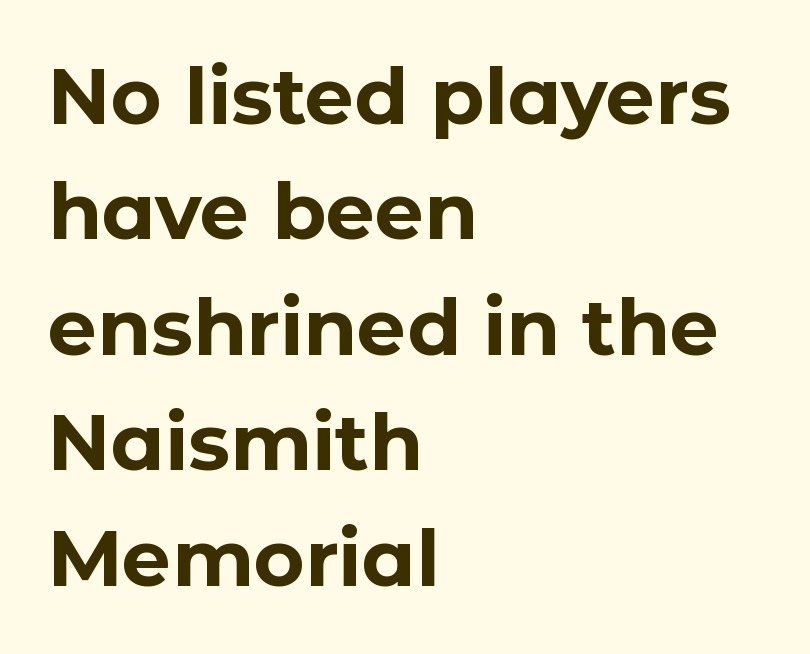
The image shows 78 px bold sans-serif type, upright; set left-aligned, normal line spacing (1.48x), normal letter spacing, not underlined; low stroke contrast and a medium x-height.
